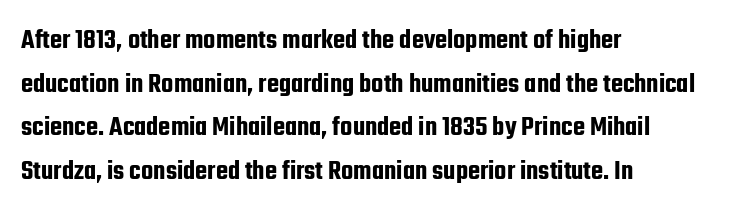
{"serif": "no", "italic": "no", "width": "condensed", "stroke_contrast": "low", "x_height": "medium", "monospaced": "no", "underline": "no", "align": "left", "line_spacing": "normal", "line_spacing_ratio": 1.56, "letter_spacing": "normal", "letter_spacing_em": 0.0, "glyph_px": 28}
